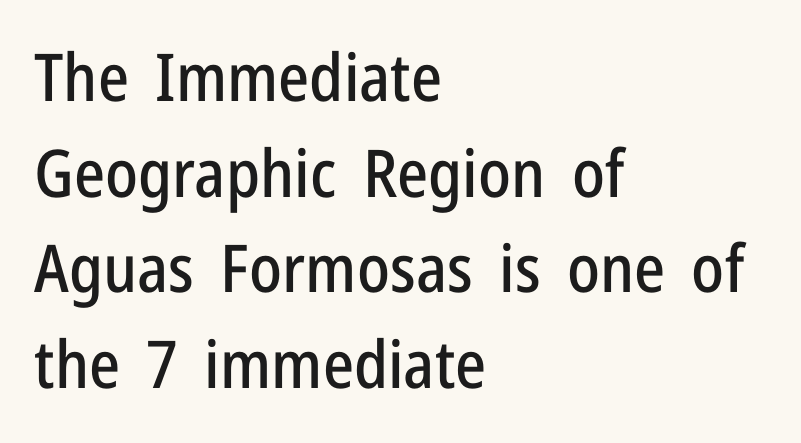
The image shows 66 px condensed sans-serif type, upright; set left-aligned, normal line spacing (1.45x), normal letter spacing, not underlined; low stroke contrast and a medium x-height.
